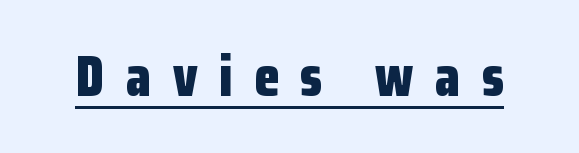
Type style note: lacks serifs. The rendering inserts visible extra space after every character. The face used here appears with an underline applied. The strokes are fattened all the way to bold.
